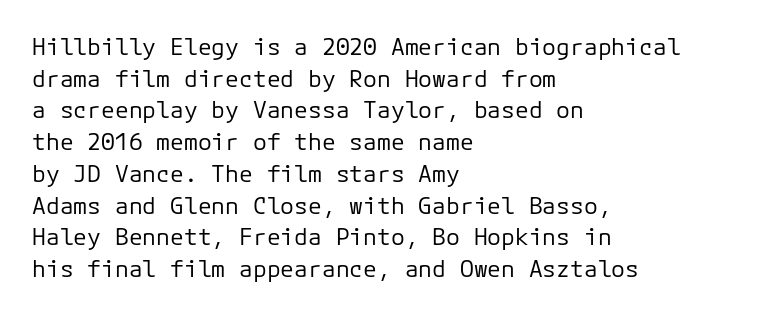
The image shows 23 px text type, upright; set left-aligned, normal line spacing (1.38x), normal letter spacing, not underlined.
